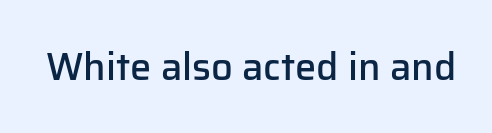
{"serif": "no", "italic": "no", "bold": "semi", "weight": "semibold", "width": "normal", "stroke_contrast": "low", "x_height": "medium", "monospaced": "no", "underline": "no", "letter_spacing": "normal", "letter_spacing_em": 0.0, "glyph_px": 38}
